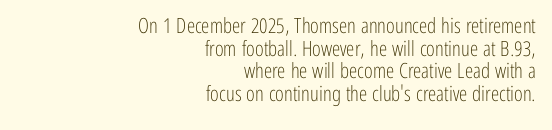
Q: Is the text bold? A: No.
Q: Is the text italic (slanted)? A: No, it is upright.
Q: Is the text underlined? A: No.
Q: How is the paragraph aligned? A: Right-aligned.
Q: Is the spacing between letters normal or unusually wide? A: Normal.
Q: Is the spacing between lines tight, normal or loose? A: Tight.
